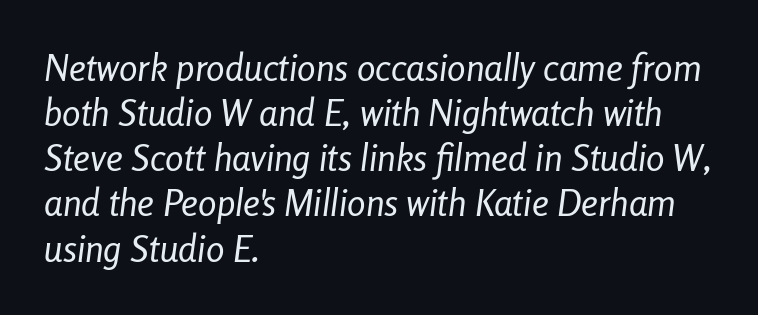
The image shows 37 px regular-weight, condensed type, italic (leaning right); set left-aligned, line spacing 1.22x, normal letter spacing, not underlined; low stroke contrast and a medium x-height.
